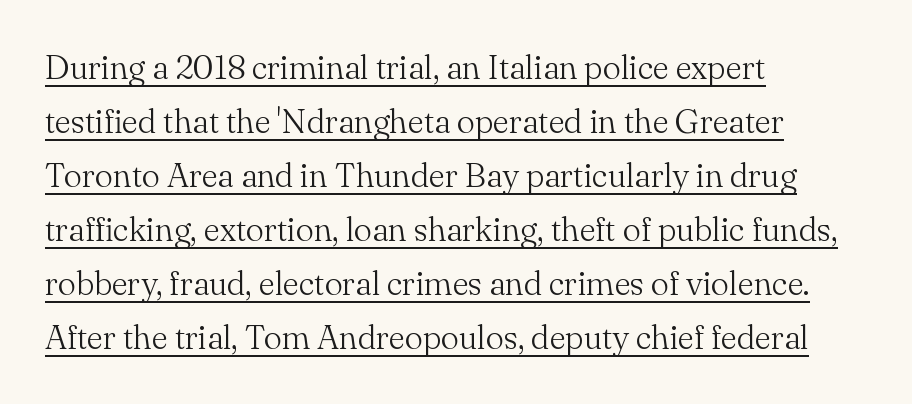
The specimen includes a rule beneath the text block's lines. Every row of glyphs begins at an identical x-position on the left. If you measured baseline to baseline, you'd find a middling distance. Designer's note — italics off, roman on. This rendering employs a face with finishing strokes, i.e., a serif. Here the designer chose a conventional face with non-uniform glyph widths.
